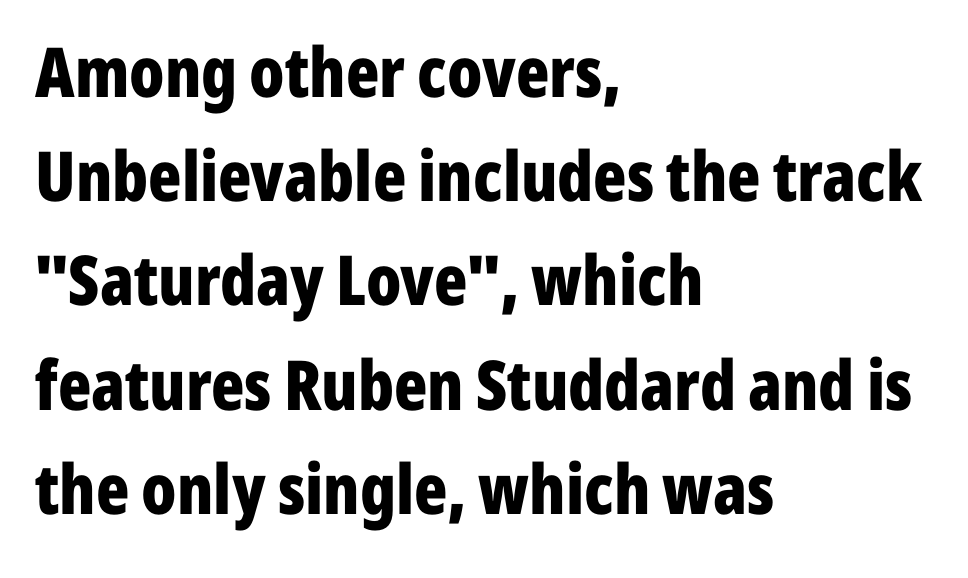
Q: Is the text bold? A: Yes.
Q: Is the text italic (slanted)? A: No, it is upright.
Q: Is the typeface a serif or a sans-serif typeface? A: Sans-serif.
Q: Is the text underlined? A: No.
Q: How is the paragraph aligned? A: Left-aligned.
Q: Is the spacing between letters normal or unusually wide? A: Normal.
Q: Is the spacing between lines tight, normal or loose? A: Normal.
Q: Width (condensed, normal, or wide)? A: Condensed.
Q: Stroke contrast? A: Low.
Q: x-height? A: Medium.
Q: Monospaced? A: No.
